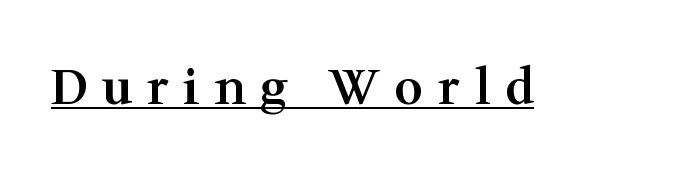
Q: Is the text bold? A: Semi-bold.
Q: Is the text italic (slanted)? A: No, it is upright.
Q: Is the typeface a serif or a sans-serif typeface? A: Serif.
Q: Is the text underlined? A: Yes.
Q: Is the spacing between letters normal or unusually wide? A: Unusually wide.
Q: Width (condensed, normal, or wide)? A: Normal.
Q: Stroke contrast? A: Medium.
Q: x-height? A: Medium.
Q: Monospaced? A: No.
